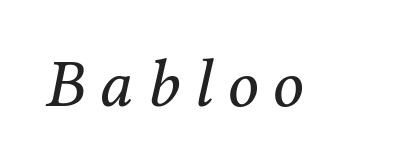
The image shows 68 px regular-weight serif type, italic (leaning right); set unusually wide letter spacing (+0.21 em), not underlined; medium stroke contrast and a medium x-height.
